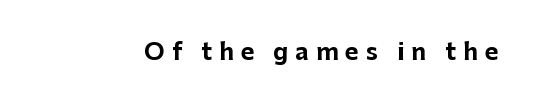
The image shows 23 px bold type, upright; set unusually wide letter spacing (+0.31 em), not underlined.
